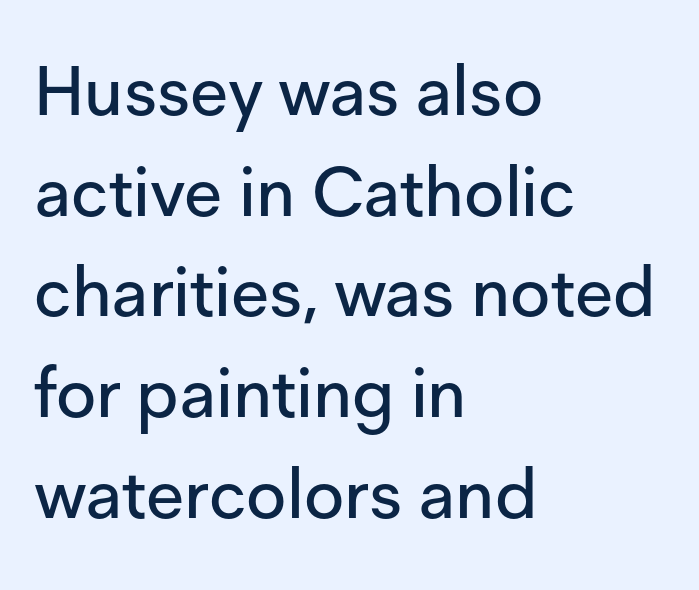
Q: Is the text italic (slanted)? A: No, it is upright.
Q: Is the typeface a serif or a sans-serif typeface? A: Sans-serif.
Q: Is the text underlined? A: No.
Q: How is the paragraph aligned? A: Left-aligned.
Q: Is the spacing between letters normal or unusually wide? A: Normal.
Q: Is the spacing between lines tight, normal or loose? A: Normal.
Q: Width (condensed, normal, or wide)? A: Normal.
Q: Stroke contrast? A: Low.
Q: x-height? A: Medium.
Q: Monospaced? A: No.
